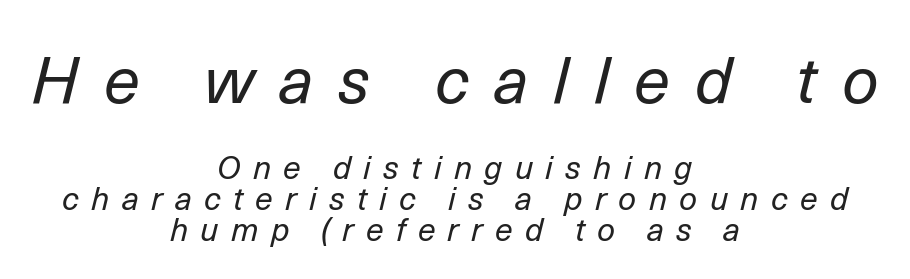
The image shows 65 px regular-weight type, italic (leaning right); set centered, tight line spacing (0.96x), unusually wide letter spacing (+0.38 em), not underlined; the first (top) block is 2.03x larger; low stroke contrast and a medium x-height.
